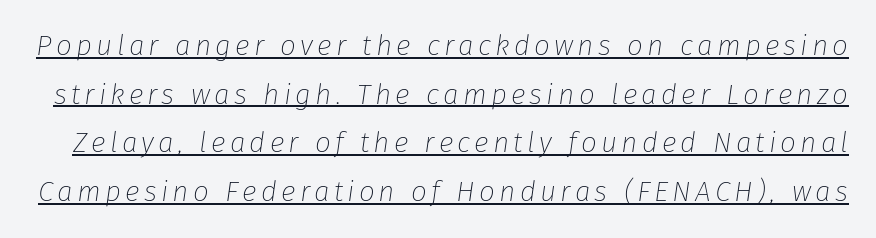
A typesetter would mark this as italic. Bold? No — there's no thickening of the strokes. Each letter keeps its own natural width here, so spacing adapts to shape. Beneath each row of characters lies a ruled line.
